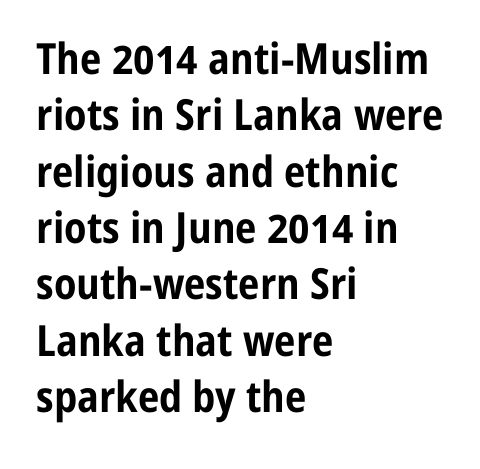
Heft: maximum for text — a bold. Plain, unruled lines of type. Each line starts at the same left margin while the right side varies. Spacing verdict: proportional, widths tailored to each character. The type family on display is of the sans-serif kind.
